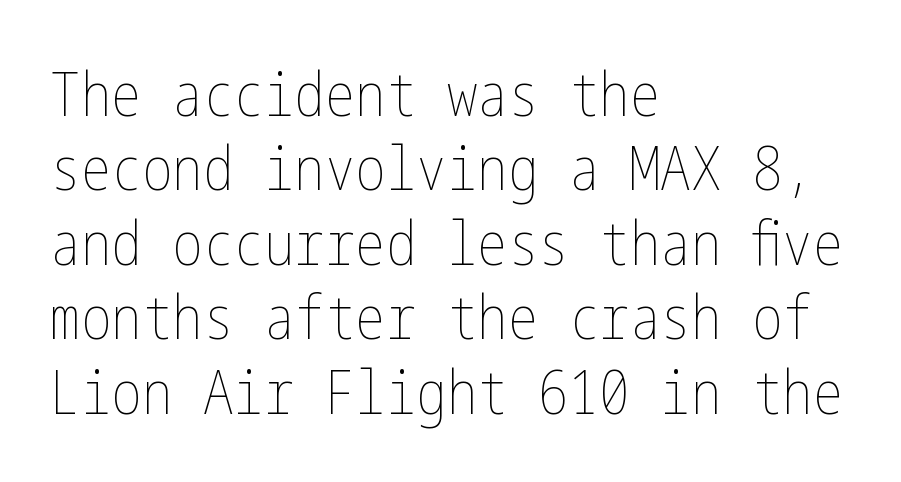
Q: Is the text bold? A: No.
Q: Is the text italic (slanted)? A: No, it is upright.
Q: Is the text underlined? A: No.
Q: How is the paragraph aligned? A: Left-aligned.
Q: Is the spacing between letters normal or unusually wide? A: Normal.
Q: Width (condensed, normal, or wide)? A: Condensed.
Q: Stroke contrast? A: Low.
Q: x-height? A: Medium.
